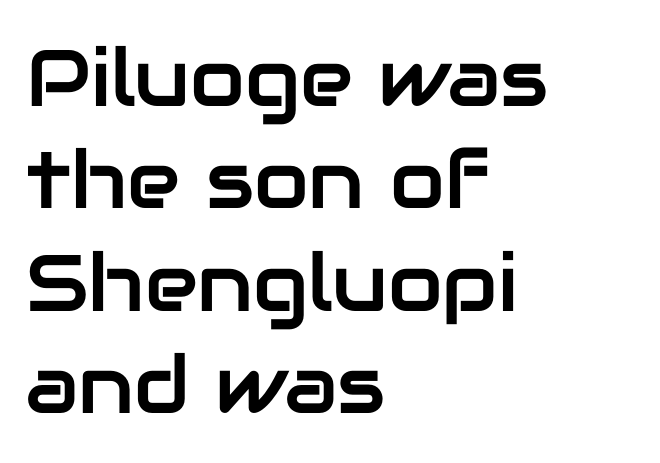
{"serif": "no", "italic": "no", "width": "normal", "stroke_contrast": "low", "x_height": "medium", "monospaced": "no", "underline": "no", "align": "left", "line_spacing": "normal", "line_spacing_ratio": 1.28, "letter_spacing": "normal", "letter_spacing_em": 0.0, "glyph_px": 80}
